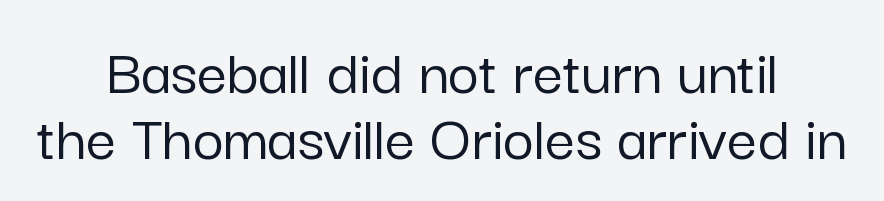
{"serif": "no", "italic": "no", "width": "normal", "stroke_contrast": "low", "x_height": "medium", "monospaced": "no", "underline": "no", "align": "center", "line_spacing": "tight", "line_spacing_ratio": 0.99, "letter_spacing": "normal", "letter_spacing_em": 0.0, "glyph_px": 67}
